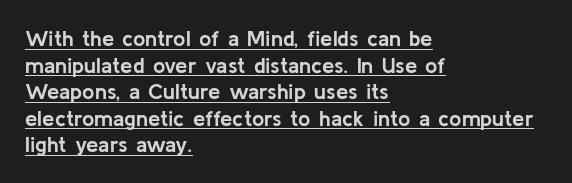
Q: Is the text bold? A: Yes.
Q: Is the text italic (slanted)? A: No, it is upright.
Q: Is the text underlined? A: Yes.
Q: How is the paragraph aligned? A: Left-aligned.
Q: Is the spacing between letters normal or unusually wide? A: Normal.
